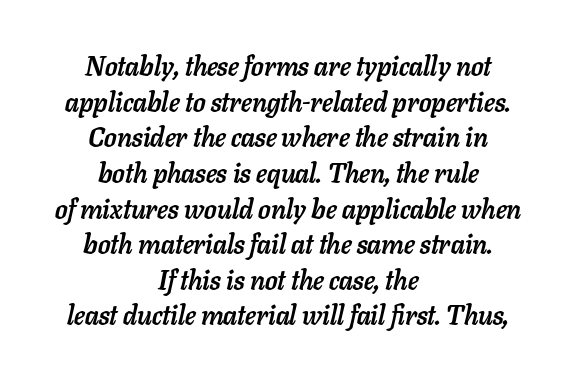
The image shows 27 px bold type, italic (leaning right); set centered, normal line spacing (1.32x), normal letter spacing, not underlined.
